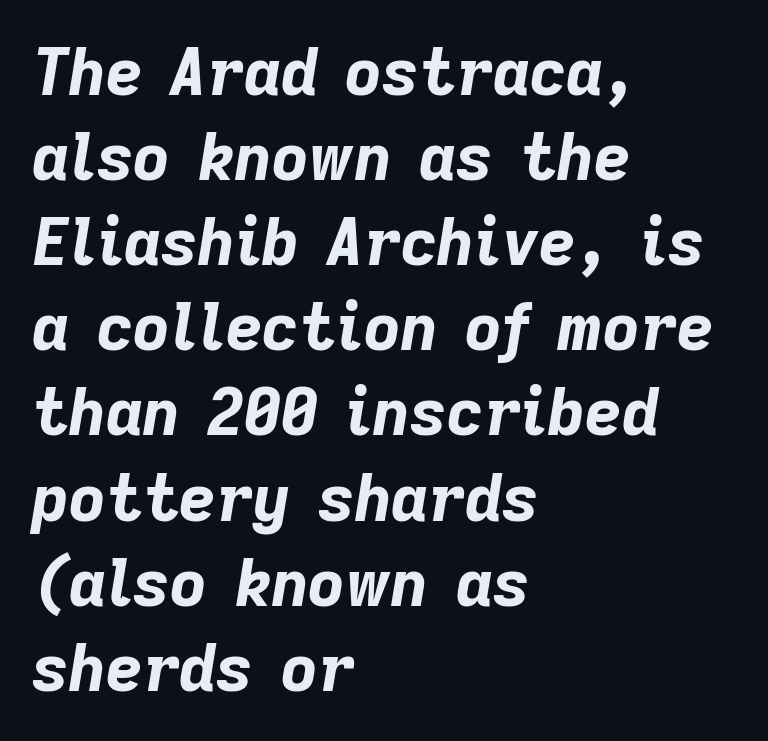
{"italic": "yes", "lean": "right", "slant_degrees": 9, "bold": "yes", "weight": "bold", "width": "normal", "stroke_contrast": "low", "x_height": "medium", "monospaced": "no", "underline": "no", "align": "left", "line_spacing": "normal", "line_spacing_ratio": 1.33, "letter_spacing": "normal", "letter_spacing_em": 0.0, "glyph_px": 64}
